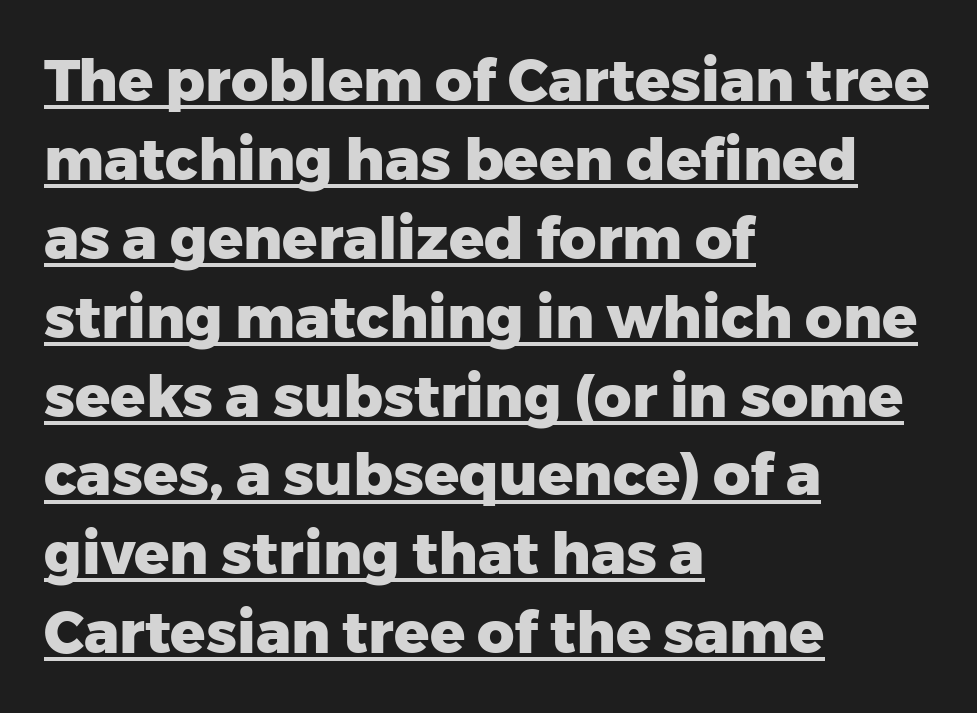
{"serif": "no", "italic": "no", "bold": "yes", "weight": "heavy", "width": "normal", "stroke_contrast": "low", "x_height": "medium", "monospaced": "no", "underline": "yes", "align": "left", "line_spacing": "normal", "line_spacing_ratio": 1.36, "letter_spacing": "normal", "letter_spacing_em": 0.0, "glyph_px": 58}
